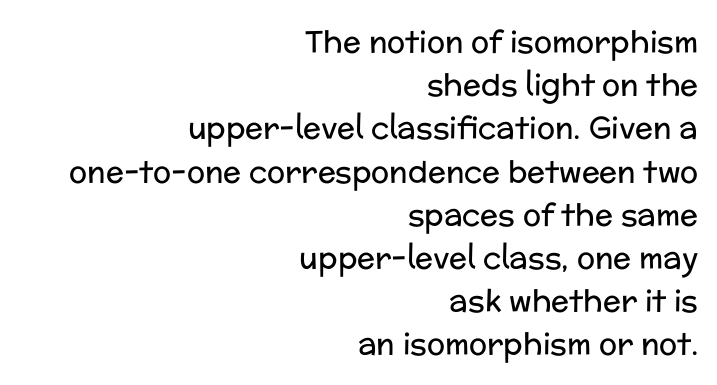
Q: Is the text bold? A: No.
Q: Is the text italic (slanted)? A: No, it is upright.
Q: Is the typeface a serif or a sans-serif typeface? A: Sans-serif.
Q: Is the text underlined? A: No.
Q: How is the paragraph aligned? A: Right-aligned.
Q: Is the spacing between letters normal or unusually wide? A: Normal.
Q: Is the spacing between lines tight, normal or loose? A: Normal.
Q: Width (condensed, normal, or wide)? A: Normal.
Q: Stroke contrast? A: Low.
Q: x-height? A: Medium.
Q: Monospaced? A: No.
